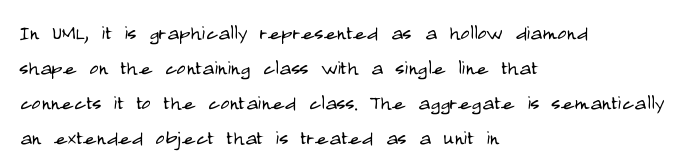
Nobody drew a line under any word here. The passage is arranged the way most books set body copy — flush left. Is the stroke heavy? The answer is a plain regular-or-lighter. Nobody touched the tracking dial on this one. A roman cut, with each character standing at attention. The space between consecutive lines is moderate.
